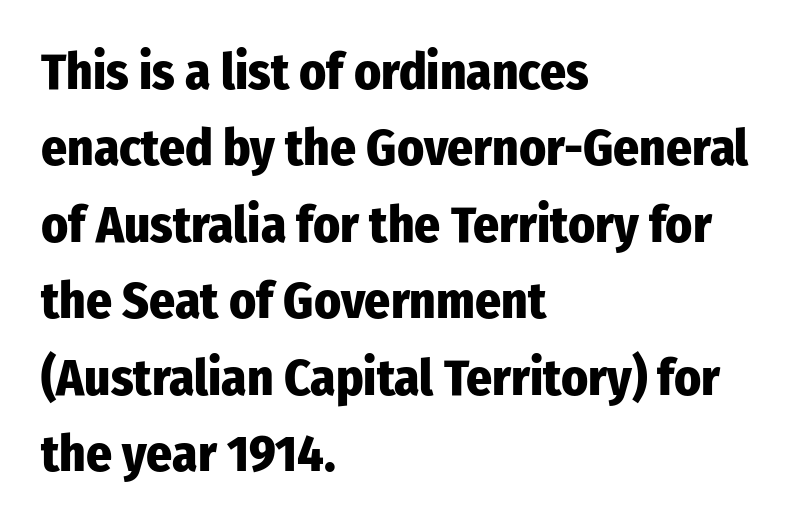
The image shows 51 px heavy, condensed sans-serif type, upright; set left-aligned, normal line spacing (1.5x), normal letter spacing, not underlined; low stroke contrast and a medium x-height.
